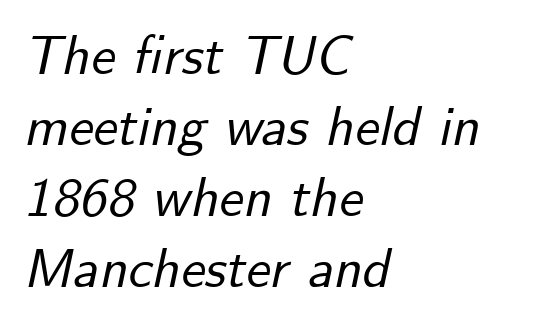
The image shows 55 px text type, italic (leaning right); set left-aligned, normal line spacing (1.29x), normal letter spacing, not underlined; low stroke contrast and a small x-height.
